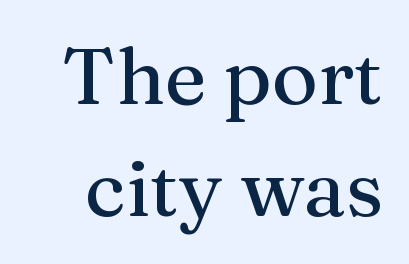
The image shows 79 px serif type, upright; set normal line spacing (1.42x), normal letter spacing, not underlined; medium stroke contrast and a medium x-height.
